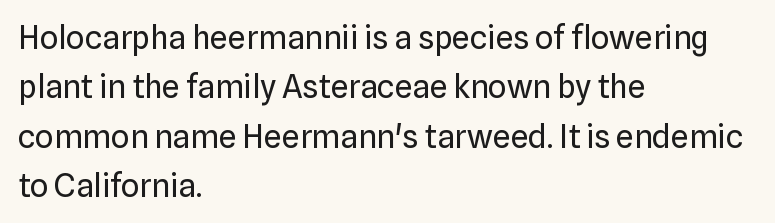
{"serif": "no", "italic": "no", "bold": "no", "weight": "regular", "width": "normal", "stroke_contrast": "low", "x_height": "medium", "monospaced": "no", "underline": "no", "align": "left", "line_spacing": "normal", "line_spacing_ratio": 1.54, "letter_spacing": "normal", "letter_spacing_em": 0.0, "glyph_px": 32}
